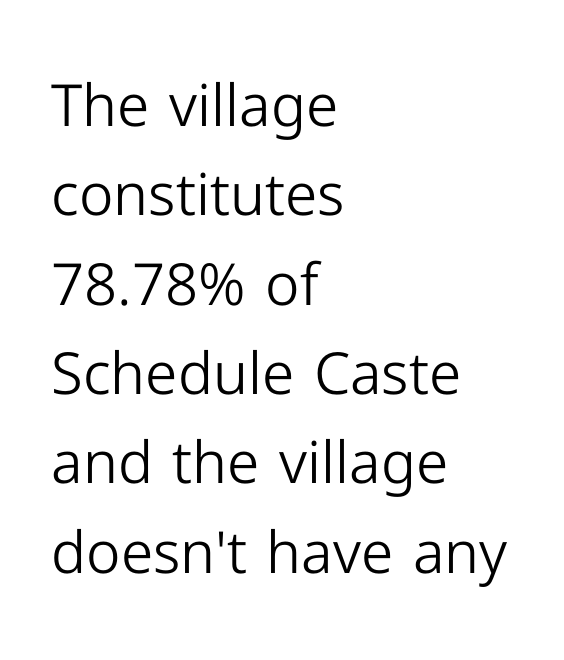
{"serif": "no", "italic": "no", "bold": "no", "weight": "light", "width": "normal", "stroke_contrast": "low", "x_height": "medium", "monospaced": "no", "underline": "no", "align": "left", "line_spacing": "normal", "line_spacing_ratio": 1.54, "letter_spacing": "normal", "letter_spacing_em": 0.0, "glyph_px": 58}
